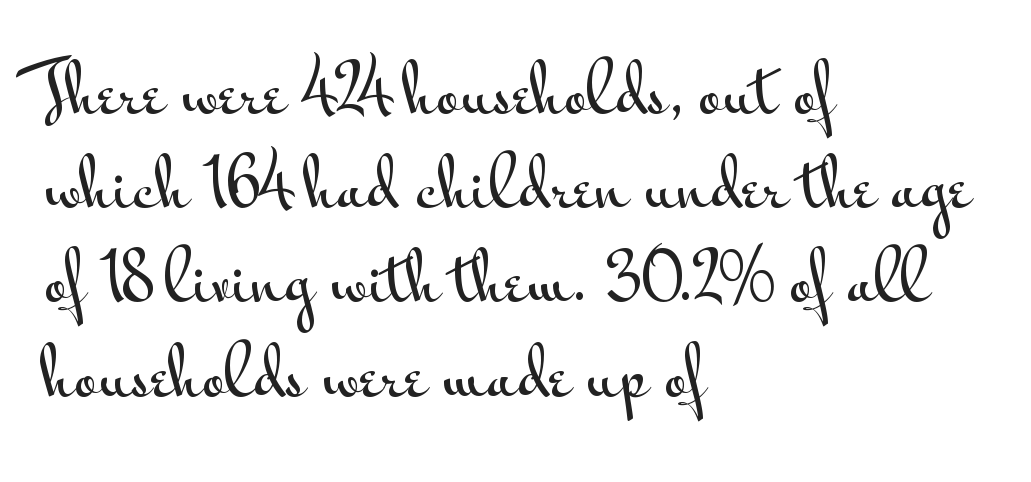
{"serif": "no", "width": "wide", "stroke_contrast": "medium", "x_height": "small", "monospaced": "no", "underline": "no", "align": "left", "line_spacing": "normal", "line_spacing_ratio": 1.45, "letter_spacing": "normal", "letter_spacing_em": 0.0, "glyph_px": 65}
